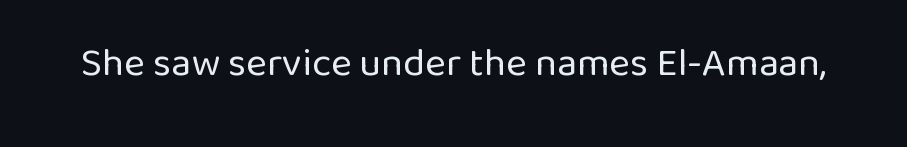
The image shows 40 px regular-weight sans-serif type, upright; set normal letter spacing, not underlined; low stroke contrast and a medium x-height.
